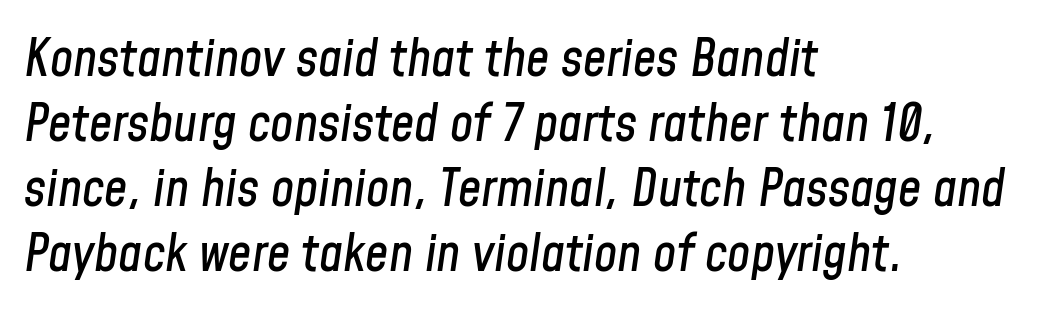
Q: Is the text italic (slanted)? A: Yes, it leans right by about 8 degrees.
Q: Is the text underlined? A: No.
Q: How is the paragraph aligned? A: Left-aligned.
Q: Is the spacing between letters normal or unusually wide? A: Normal.
Q: Is the spacing between lines tight, normal or loose? A: Normal.
Q: Width (condensed, normal, or wide)? A: Condensed.
Q: Stroke contrast? A: Low.
Q: x-height? A: Medium.
Q: Monospaced? A: No.
